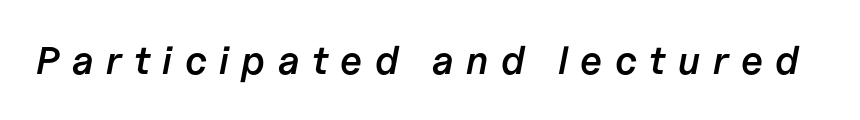
The image shows 39 px semibold type, italic (leaning right); set unusually wide letter spacing (+0.32 em), not underlined; low stroke contrast and a medium x-height.
